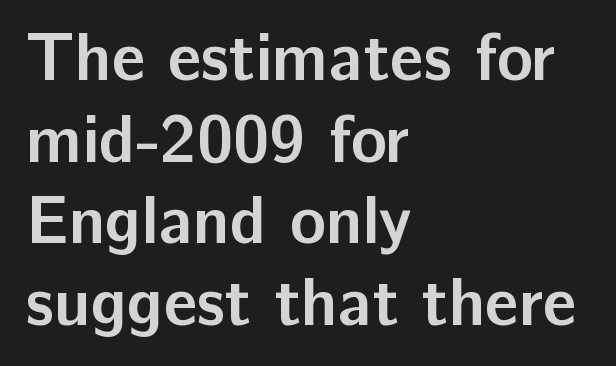
{"serif": "no", "italic": "no", "bold": "yes", "weight": "semibold", "width": "normal", "stroke_contrast": "low", "x_height": "medium", "monospaced": "no", "underline": "no", "align": "left", "line_spacing_ratio": 1.22, "letter_spacing": "normal", "letter_spacing_em": 0.0, "glyph_px": 67}
